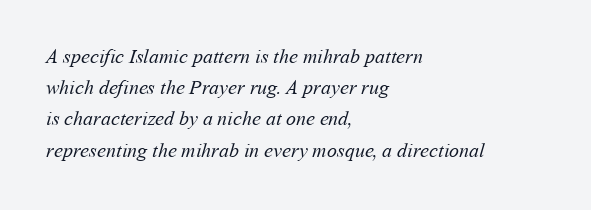
The space between consecutive lines is moderate. Letters rest on an invisible, unmarked baseline. Think standard paragraph weight, or any step lighter than that. Does extra space separate the letters? No, they use regular spacing. If you drew a ruler down the left edge, every line would touch it.
